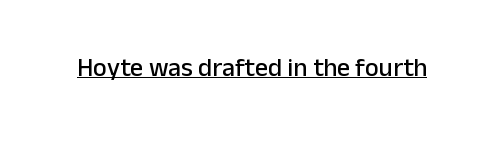
{"italic": "no", "underline": "yes", "letter_spacing": "normal", "letter_spacing_em": 0.0, "glyph_px": 26}
